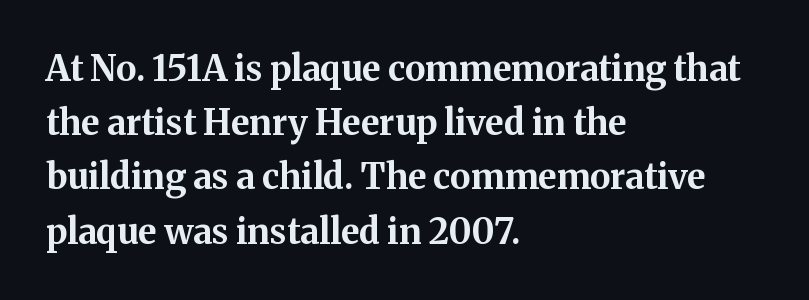
The image shows 35 px bold serif type, upright; set left-aligned, normal line spacing (1.55x), normal letter spacing, not underlined; medium stroke contrast and a medium x-height.
